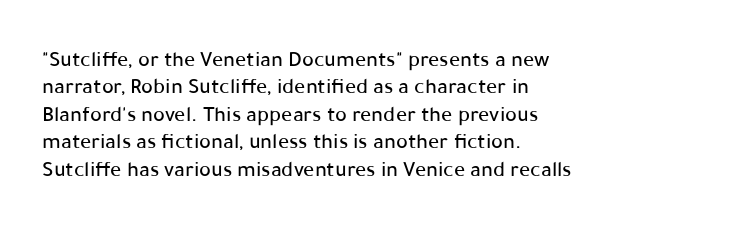
{"italic": "no", "underline": "no", "align": "left", "line_spacing": "normal", "line_spacing_ratio": 1.25, "letter_spacing": "normal", "letter_spacing_em": 0.0, "glyph_px": 22}
